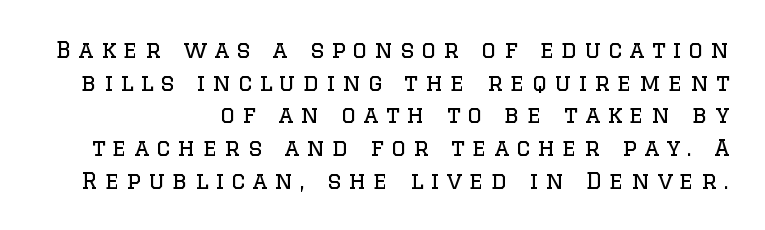
You can tell it's not italic because the verticals are truly vertical. All the whitespace from short lines collects on the left. No letter is thick-stroked: the sample isn't bold. Glance below the letters and you will spot only blank space.
